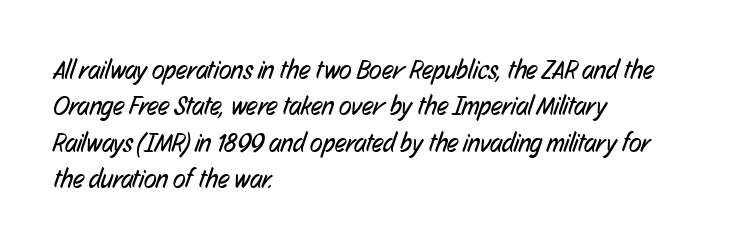
The image shows 26 px text type; set left-aligned, normal line spacing (1.4x), normal letter spacing, not underlined.
